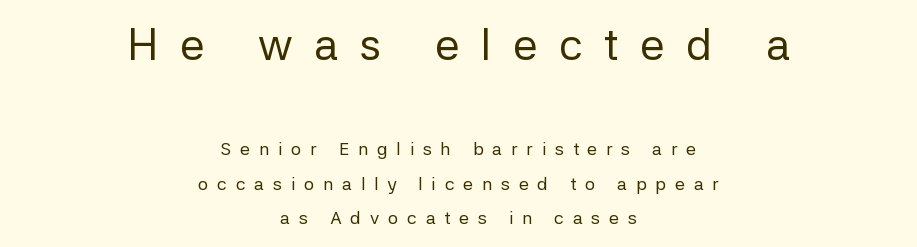
Rendered with straight, roman letterforms. Note: larger setting up top, smaller setting below. Caption: face not bold, strokes unweighted. Check the space under the baseline: it is left empty. The horizontal fit of the characters is loose and conspicuously gappy. The rendering uses natural spacing where letterforms have individual widths.
